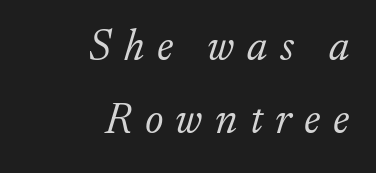
The image shows 44 px light serif type, italic (leaning right); set right-aligned, normal line spacing (1.66x), unusually wide letter spacing (+0.28 em), not underlined; low stroke contrast and a small x-height.
